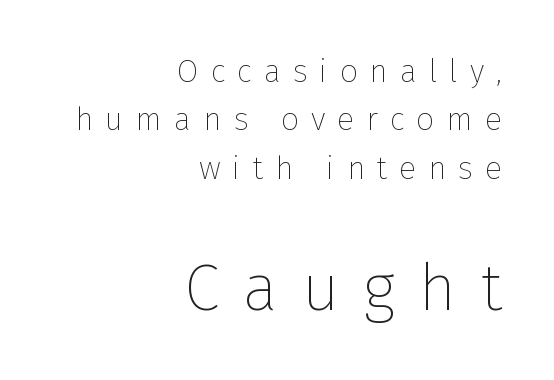
The rendering enlarges the type as you move from the upper chunk to the lower. The face used here is proportionally spaced, like ordinary book or web type. The strokes carry an ordinary text weight at most. The rendering anchors every line to the right-hand side.
